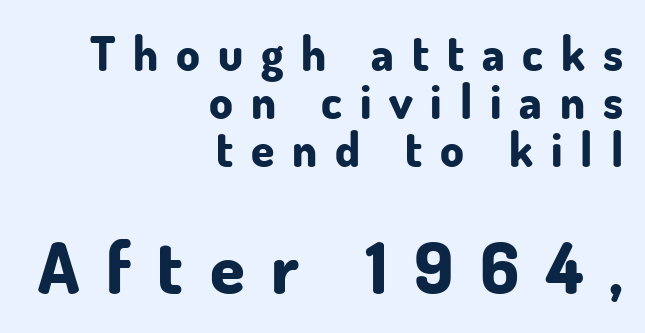
Q: Is the text bold? A: Yes.
Q: Is the text italic (slanted)? A: No, it is upright.
Q: Is the typeface a serif or a sans-serif typeface? A: Sans-serif.
Q: Is the text underlined? A: No.
Q: How is the paragraph aligned? A: Right-aligned.
Q: Is the spacing between letters normal or unusually wide? A: Unusually wide.
Q: Is the spacing between lines tight, normal or loose? A: Tight.
Q: Which block of text is set in a larger size, the first (top) or the second (bottom)? A: The second (bottom) one.
Q: Width (condensed, normal, or wide)? A: Normal.
Q: Stroke contrast? A: Low.
Q: x-height? A: Small.
Q: Monospaced? A: No.
